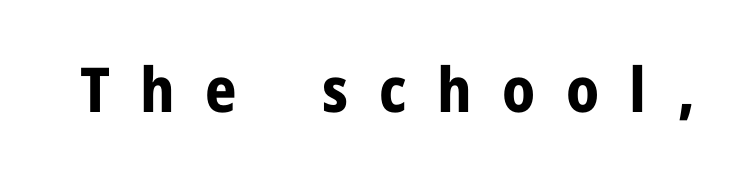
The image shows 62 px bold sans-serif type, upright; set unusually wide letter spacing (+0.49 em), not underlined; low stroke contrast and a medium x-height.
